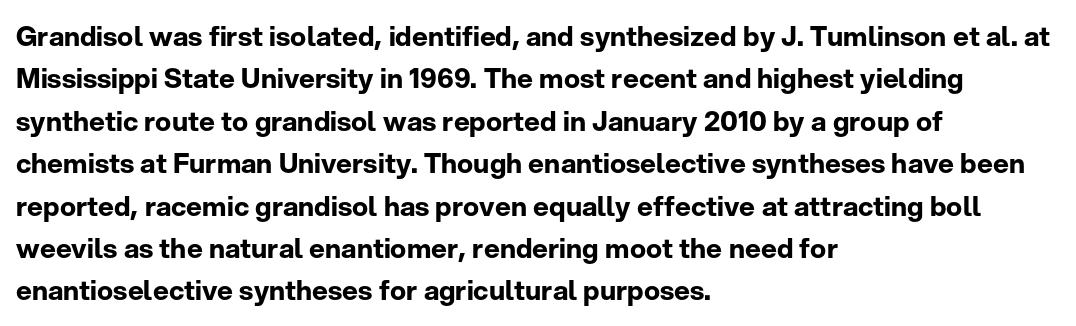
Q: Is the text bold? A: Yes.
Q: Is the text italic (slanted)? A: No, it is upright.
Q: Is the text underlined? A: No.
Q: How is the paragraph aligned? A: Left-aligned.
Q: Is the spacing between letters normal or unusually wide? A: Normal.
Q: Is the spacing between lines tight, normal or loose? A: Normal.
